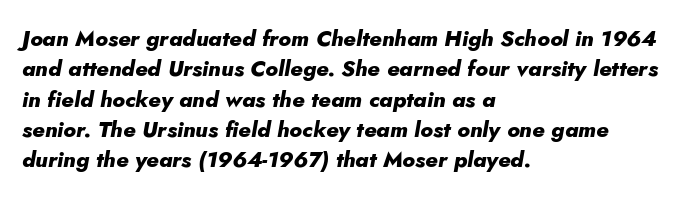
The image shows 22 px bold type, italic (leaning right); set left-aligned, normal line spacing (1.38x), normal letter spacing, not underlined.
